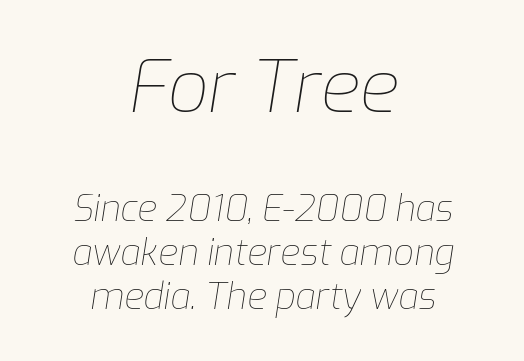
{"italic": "yes", "lean": "right", "slant_degrees": 9, "bold": "no", "weight": "thin", "width": "normal", "stroke_contrast": "low", "x_height": "medium", "monospaced": "no", "underline": "no", "align": "center", "line_spacing_ratio": 1.22, "letter_spacing": "normal", "letter_spacing_em": 0.0, "larger_block": "first", "size_ratio": 2.0, "glyph_px": 72}
